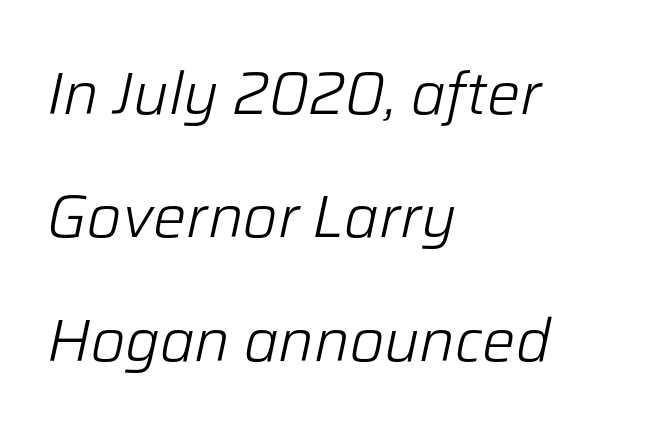
{"italic": "yes", "lean": "right", "slant_degrees": 12, "bold": "no", "weight": "light", "width": "normal", "stroke_contrast": "low", "x_height": "medium", "monospaced": "no", "underline": "no", "align": "left", "line_spacing": "loose", "line_spacing_ratio": 2.09, "letter_spacing": "normal", "letter_spacing_em": 0.0, "glyph_px": 59}
